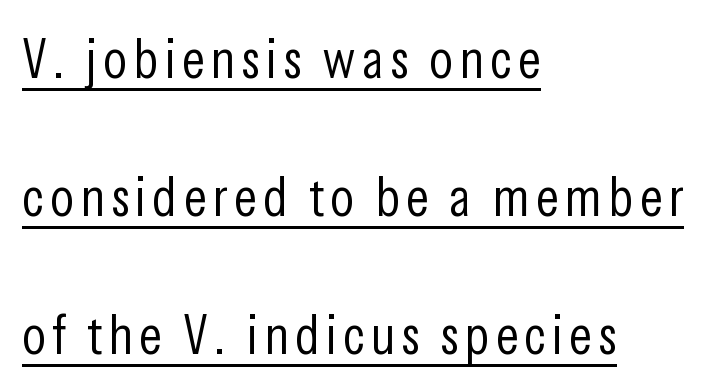
Q: Is the text bold? A: No.
Q: Is the text italic (slanted)? A: No, it is upright.
Q: Is the typeface a serif or a sans-serif typeface? A: Sans-serif.
Q: Is the text underlined? A: Yes.
Q: How is the paragraph aligned? A: Left-aligned.
Q: Is the spacing between lines tight, normal or loose? A: Loose.
Q: Width (condensed, normal, or wide)? A: Condensed.
Q: Stroke contrast? A: Low.
Q: x-height? A: Medium.
Q: Monospaced? A: No.
